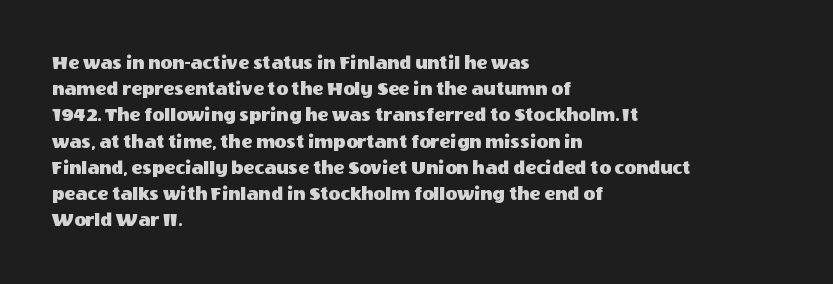
The image shows 20 px text type, upright; set left-aligned, normal line spacing (1.31x), normal letter spacing, not underlined.
